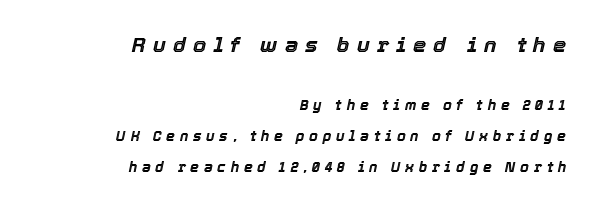
The image shows 21 px text type, italic (leaning right); set right-aligned, loose line spacing (2.23x), unusually wide letter spacing (+0.34 em), not underlined; the first (top) block is 1.5x larger.
